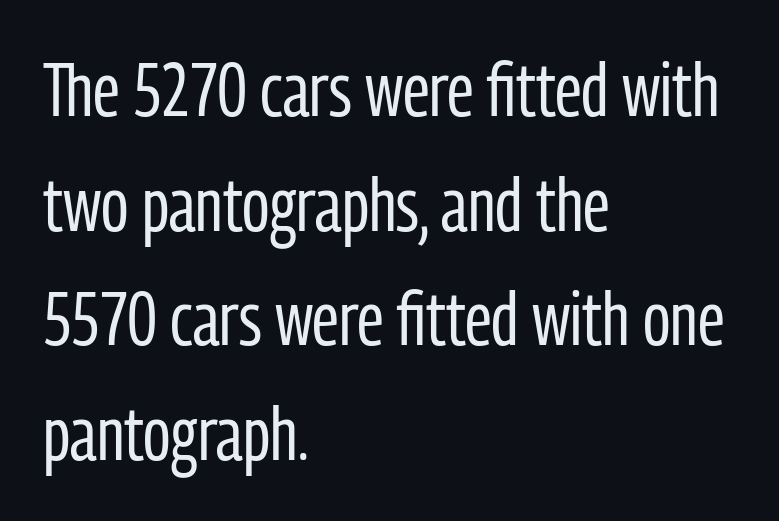
Q: Is the text bold? A: No.
Q: Is the text italic (slanted)? A: No, it is upright.
Q: Is the typeface a serif or a sans-serif typeface? A: Sans-serif.
Q: Is the text underlined? A: No.
Q: How is the paragraph aligned? A: Left-aligned.
Q: Is the spacing between letters normal or unusually wide? A: Normal.
Q: Is the spacing between lines tight, normal or loose? A: Normal.
Q: Width (condensed, normal, or wide)? A: Condensed.
Q: Stroke contrast? A: Low.
Q: x-height? A: Medium.
Q: Monospaced? A: No.
